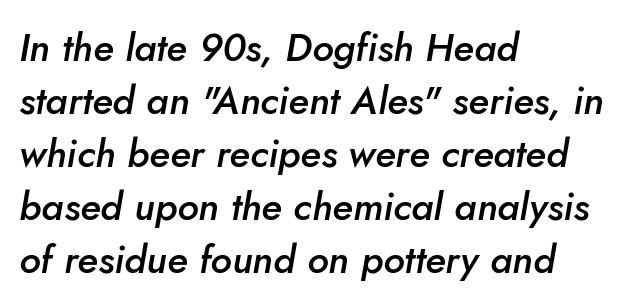
{"italic": "yes", "lean": "right", "slant_degrees": 10, "bold": "semi", "weight": "semibold", "width": "normal", "stroke_contrast": "low", "x_height": "small", "monospaced": "no", "underline": "no", "align": "left", "line_spacing": "normal", "line_spacing_ratio": 1.36, "letter_spacing": "normal", "letter_spacing_em": 0.0, "glyph_px": 39}
